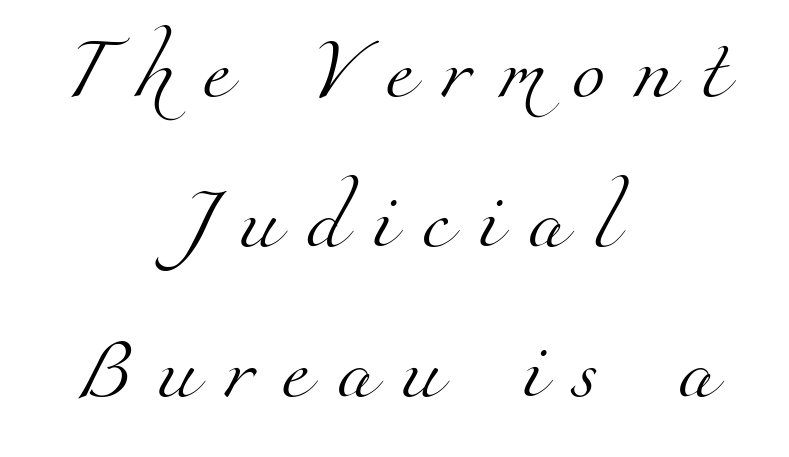
Beneath every word, the page is bare. These lines are centered, leaving both edges ragged. Loosely led — the rows are spread out. Examine the stroke ends and you'll spot serifs. The face looks like a standard text weight, possibly lighter.
